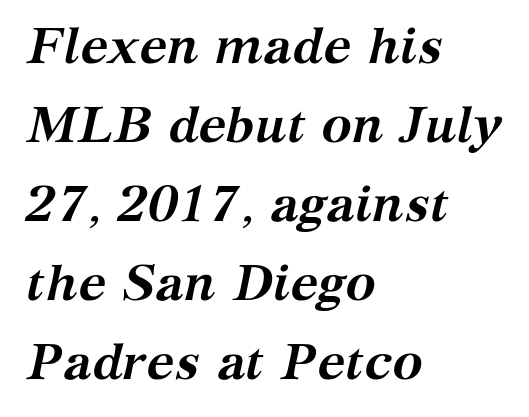
{"serif": "yes", "italic": "yes", "lean": "right", "slant_degrees": 12, "bold": "yes", "weight": "semibold", "width": "normal", "stroke_contrast": "medium", "x_height": "medium", "monospaced": "no", "underline": "no", "align": "left", "line_spacing": "normal", "line_spacing_ratio": 1.55, "letter_spacing": "normal", "letter_spacing_em": 0.0, "glyph_px": 51}
